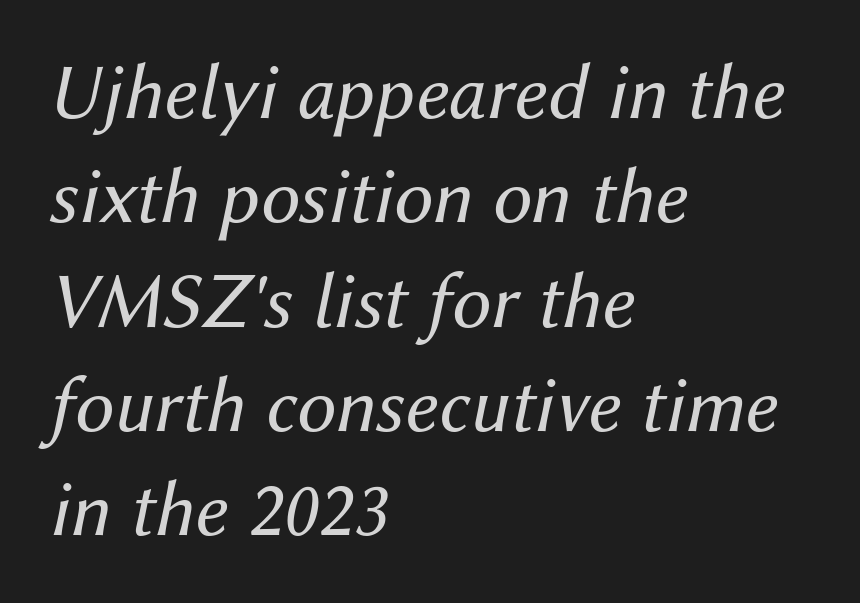
A typesetter would call this zero additional tracking. Baseline-to-baseline distance is the conventional proportion of letter height. Looks like regular typesetting: each glyph gets only the width it needs. No letter is thick-stroked: the sample isn't bold.
